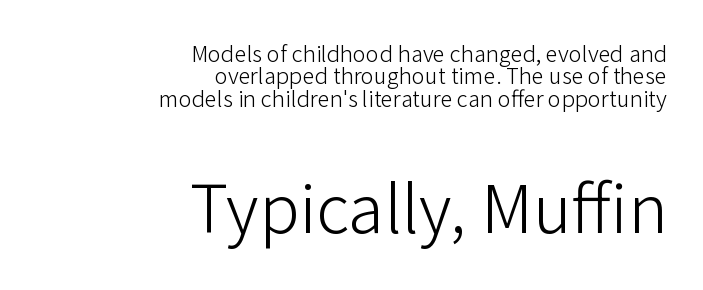
{"serif": "no", "italic": "no", "bold": "no", "weight": "light", "width": "normal", "stroke_contrast": "low", "x_height": "medium", "monospaced": "no", "underline": "no", "align": "right", "line_spacing": "tight", "line_spacing_ratio": 1.02, "letter_spacing": "normal", "letter_spacing_em": 0.0, "larger_block": "second", "size_ratio": 3.0, "glyph_px": 66}
